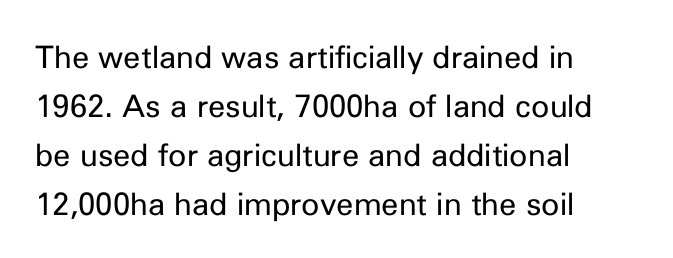
The image shows 31 px regular-weight sans-serif type, upright; set left-aligned, normal line spacing (1.58x), normal letter spacing, not underlined; low stroke contrast and a medium x-height.
